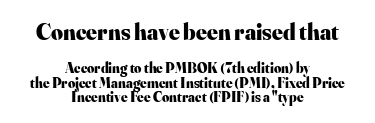
Q: Is the text bold? A: Yes.
Q: Is the text italic (slanted)? A: No, it is upright.
Q: Is the text underlined? A: No.
Q: How is the paragraph aligned? A: Centered.
Q: Is the spacing between letters normal or unusually wide? A: Normal.
Q: Is the spacing between lines tight, normal or loose? A: Tight.
Q: Which block of text is set in a larger size, the first (top) or the second (bottom)? A: The first (top) one.
